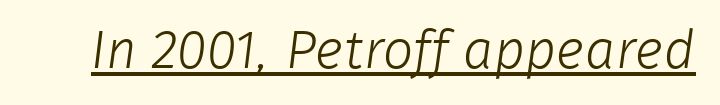
Students, note that the glyphs here touch the page at normal intervals. This reads as an unemphasized weight, regular at the heaviest. The face used here appears with an underline applied. Here the designer chose a conventional face with non-uniform glyph widths.
